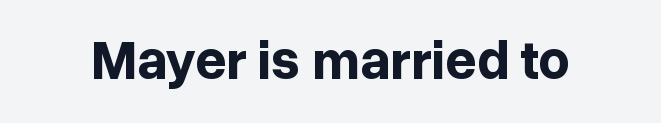
{"serif": "no", "italic": "no", "bold": "yes", "weight": "bold", "width": "normal", "stroke_contrast": "low", "x_height": "medium", "monospaced": "no", "underline": "no", "letter_spacing": "normal", "letter_spacing_em": 0.0, "glyph_px": 55}
